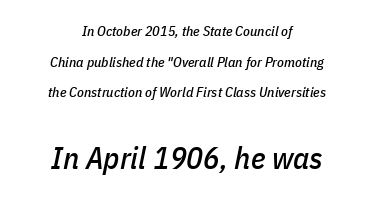
Does the copy run flush right? No — it is centered line by line. Summary of vertical rhythm: relaxed, with wide interline spacing. Every character sits at an angle, as italics do. Anything drawn beneath the words? Only blank space. Look at the tracking — it's just the regular setting, nothing added. These lines are rendered in a variable-pitch font.
